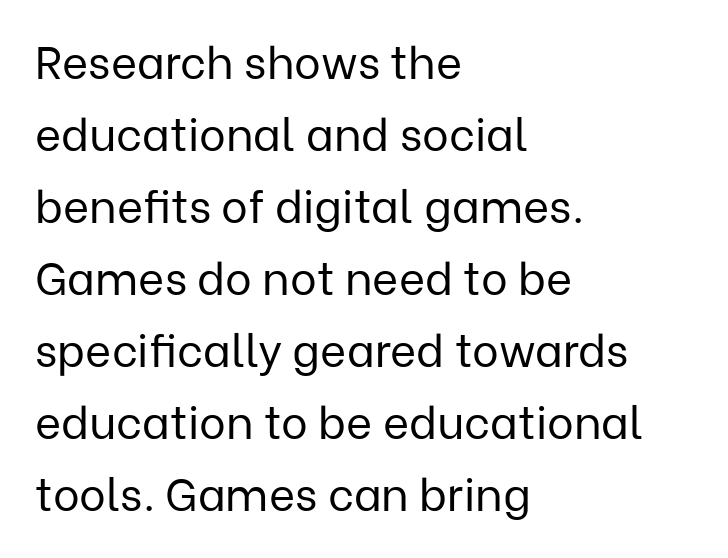
The image shows 45 px regular-weight sans-serif type, upright; set left-aligned, normal line spacing (1.6x), normal letter spacing, not underlined; low stroke contrast and a medium x-height.
